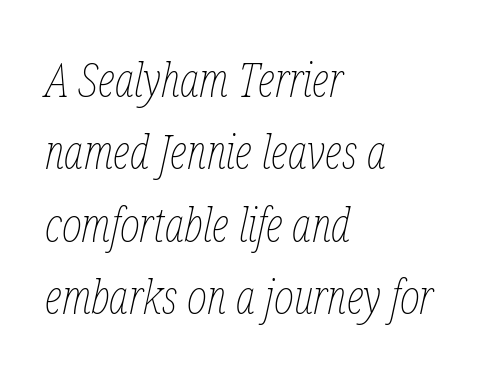
Unbolded letterforms with no extra heft. Rows of type keep a routine distance in the vertical direction. Horizontally, the lines are justified to the leading edge only. Anything drawn beneath the words? Only blank space.
